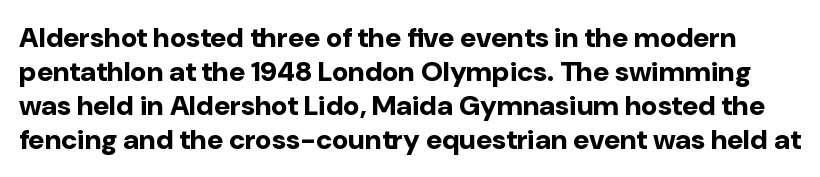
Nothing sits at the stroke ends, so this counts as sans-serif. This rendering features lettering with no underline. Unlike italic type, these characters show no tilt at all. These lines are rendered in a variable-pitch font. Nobody touched the tracking dial on this one. Is the type bold? Yes — the strokes are clearly thick and heavy.
